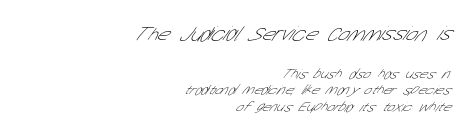
Does the copy run flush right? Yes — the right margin is perfectly even. Weight: in the light-to-regular range. Any mark beneath the type? The region is blank. Does extra space separate the letters? No, they use regular spacing. Typesetter's note — upper block bumped up in size, lower block left smaller.
